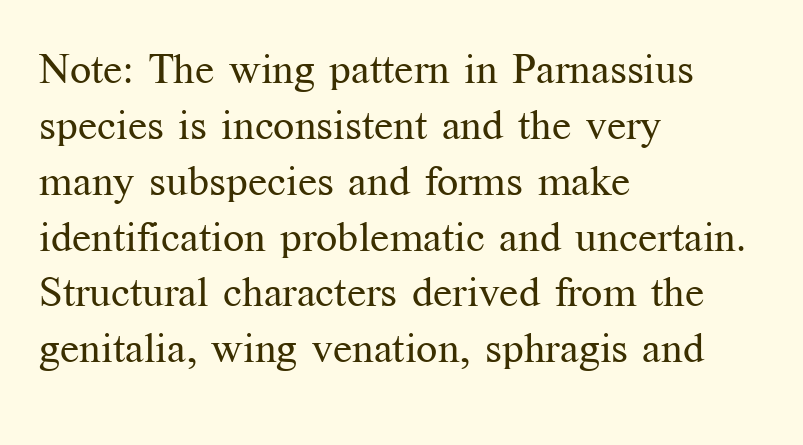
The image shows 42 px regular-weight serif type, upright; set left-aligned, normal line spacing (1.33x), normal letter spacing, not underlined; medium stroke contrast and a medium x-height.
